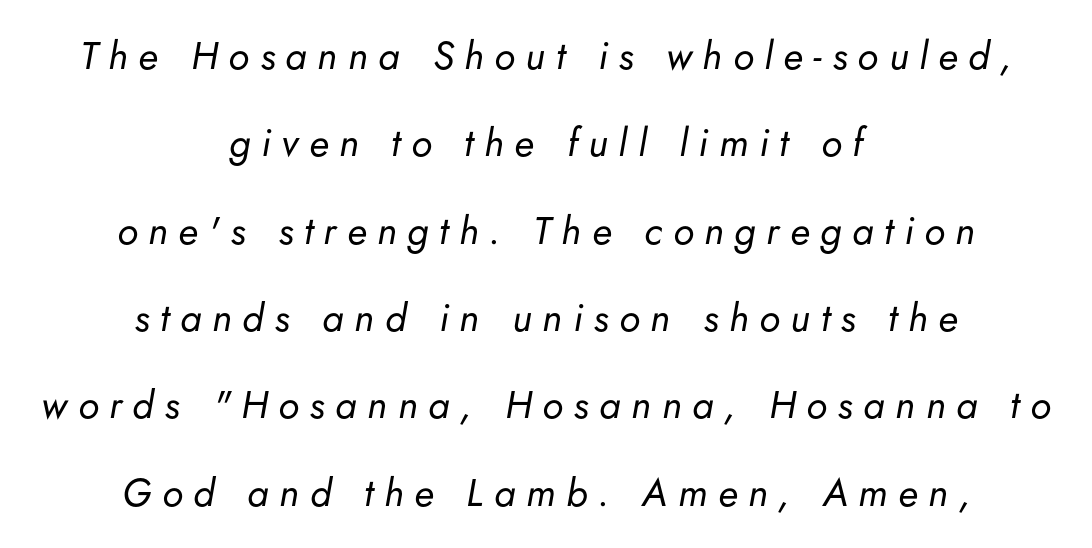
Leading: increased. Observe the wide spacing: letters keep a clear distance from each other. When letters slant like this, we call the style italic. Stroke mass is kept to a normal reading level or below. Both edges are ragged and mirror each other, which tells us the setting is centered.
